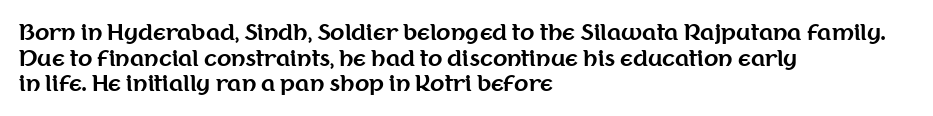
Is there any slant? The stems are plumb. The zone under the glyphs is completely vacant. Caption: bold face, heavy strokes. Each word holds together tightly as a unit, with standard inter-letter gaps. Does the copy run flush right? No — it runs flush left.
